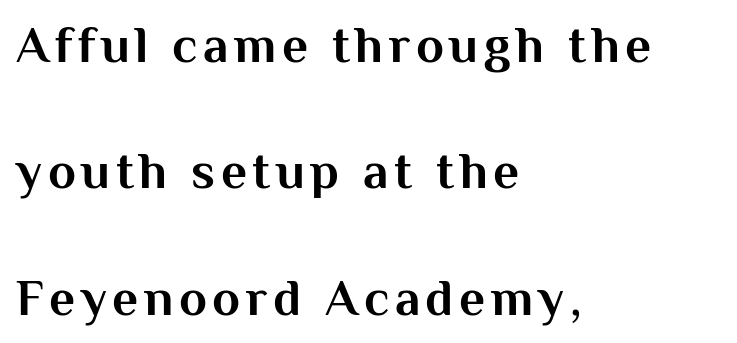
The image shows 51 px bold sans-serif type, upright; set left-aligned, loose line spacing (2.48x), not underlined; medium stroke contrast and a medium x-height.
